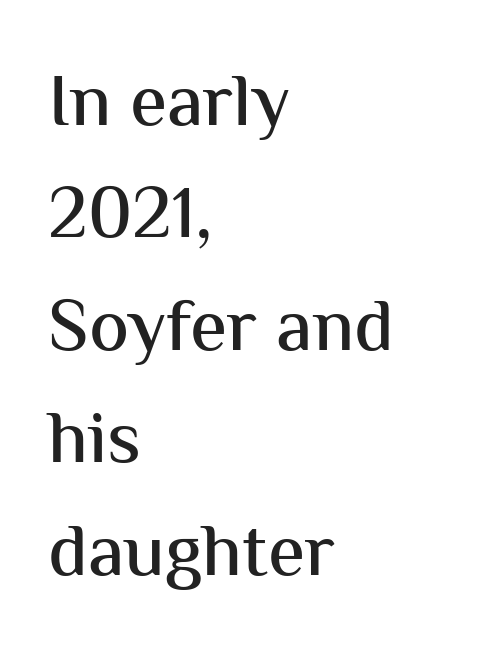
Q: Is the text italic (slanted)? A: No, it is upright.
Q: Is the typeface a serif or a sans-serif typeface? A: Sans-serif.
Q: Is the text underlined? A: No.
Q: How is the paragraph aligned? A: Left-aligned.
Q: Is the spacing between letters normal or unusually wide? A: Normal.
Q: Is the spacing between lines tight, normal or loose? A: Normal.
Q: Width (condensed, normal, or wide)? A: Normal.
Q: Stroke contrast? A: Medium.
Q: x-height? A: Medium.
Q: Monospaced? A: No.
